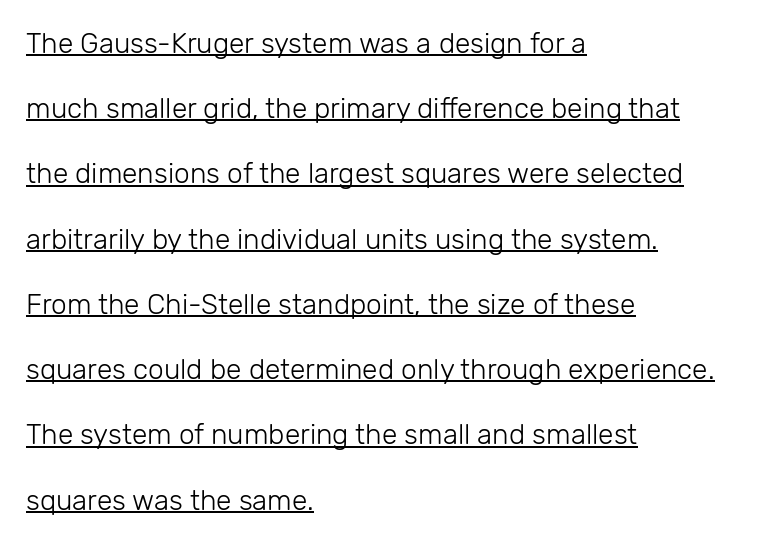
{"serif": "no", "italic": "no", "bold": "no", "weight": "light", "width": "normal", "stroke_contrast": "low", "x_height": "medium", "monospaced": "no", "underline": "yes", "align": "left", "line_spacing": "loose", "line_spacing_ratio": 2.33, "letter_spacing": "normal", "letter_spacing_em": 0.0, "glyph_px": 28}
